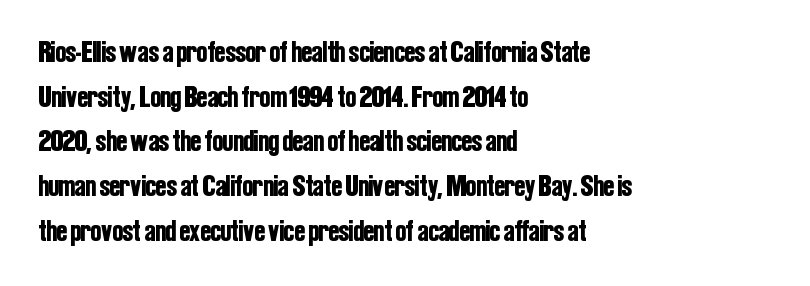
Glyph-to-glyph distance matches everyday printed text. The typography opts for an upright posture over an oblique one. The passage is arranged the way most books set body copy — flush left. Do the characters align in a grid? No, the font is proportional.
